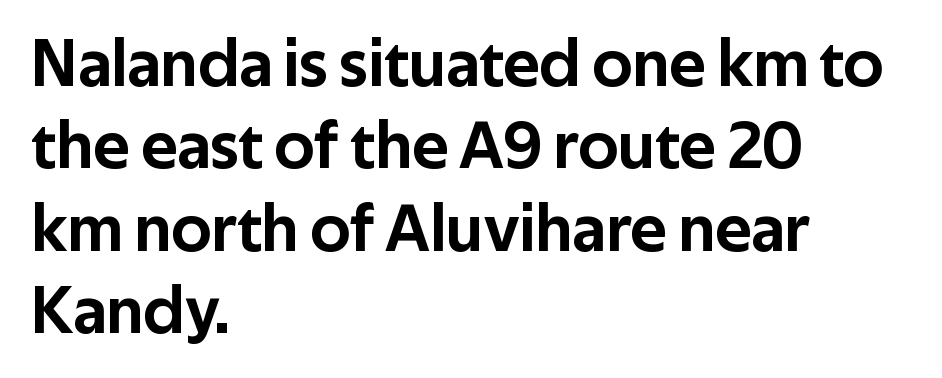
{"serif": "no", "italic": "no", "width": "normal", "stroke_contrast": "low", "x_height": "medium", "monospaced": "no", "underline": "no", "align": "left", "line_spacing_ratio": 1.21, "letter_spacing": "normal", "letter_spacing_em": 0.0, "glyph_px": 68}
